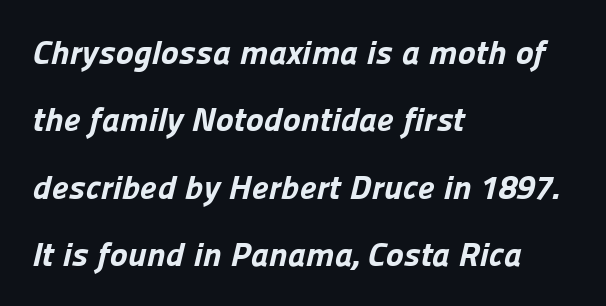
Q: Is the text bold? A: Yes.
Q: Is the typeface a serif or a sans-serif typeface? A: Sans-serif.
Q: Is the text underlined? A: No.
Q: How is the paragraph aligned? A: Left-aligned.
Q: Is the spacing between letters normal or unusually wide? A: Normal.
Q: Is the spacing between lines tight, normal or loose? A: Loose.
Q: Width (condensed, normal, or wide)? A: Normal.
Q: Stroke contrast? A: Low.
Q: x-height? A: Medium.
Q: Monospaced? A: No.
